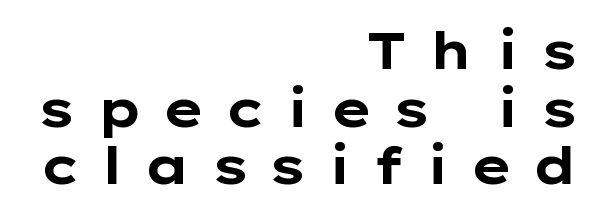
Q: Is the text bold? A: Yes.
Q: Is the text italic (slanted)? A: No, it is upright.
Q: Is the typeface a serif or a sans-serif typeface? A: Sans-serif.
Q: Is the text underlined? A: No.
Q: How is the paragraph aligned? A: Right-aligned.
Q: Is the spacing between letters normal or unusually wide? A: Unusually wide.
Q: Is the spacing between lines tight, normal or loose? A: Tight.
Q: Width (condensed, normal, or wide)? A: Wide.
Q: Stroke contrast? A: Low.
Q: x-height? A: Medium.
Q: Monospaced? A: No.
